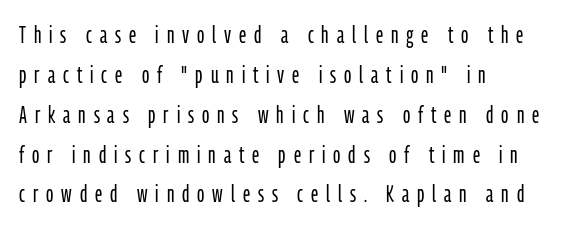
{"italic": "no", "bold": "no", "underline": "no", "align": "left", "line_spacing": "normal", "line_spacing_ratio": 1.66, "letter_spacing": "wide", "letter_spacing_em": 0.33, "glyph_px": 24}
